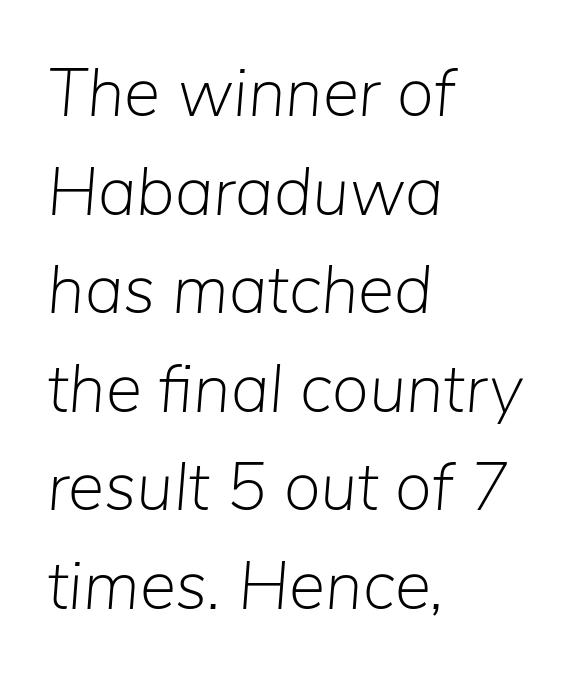
{"italic": "yes", "lean": "right", "slant_degrees": 5, "bold": "no", "weight": "light", "width": "normal", "stroke_contrast": "low", "x_height": "medium", "monospaced": "no", "underline": "no", "align": "left", "line_spacing": "normal", "line_spacing_ratio": 1.45, "letter_spacing": "normal", "letter_spacing_em": 0.0, "glyph_px": 68}
